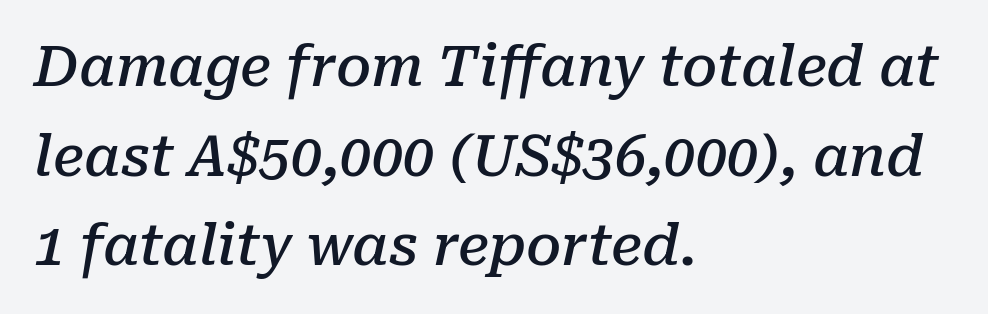
This sample is left-justified, so line endings fall wherever the words run out. The font is running at a semibold setting, under full bold. Regarding leading, the lines here are spaced in the standard way. You could call the tracking neutral — neither tight nor loose. Any mark beneath the type? The region is blank.
